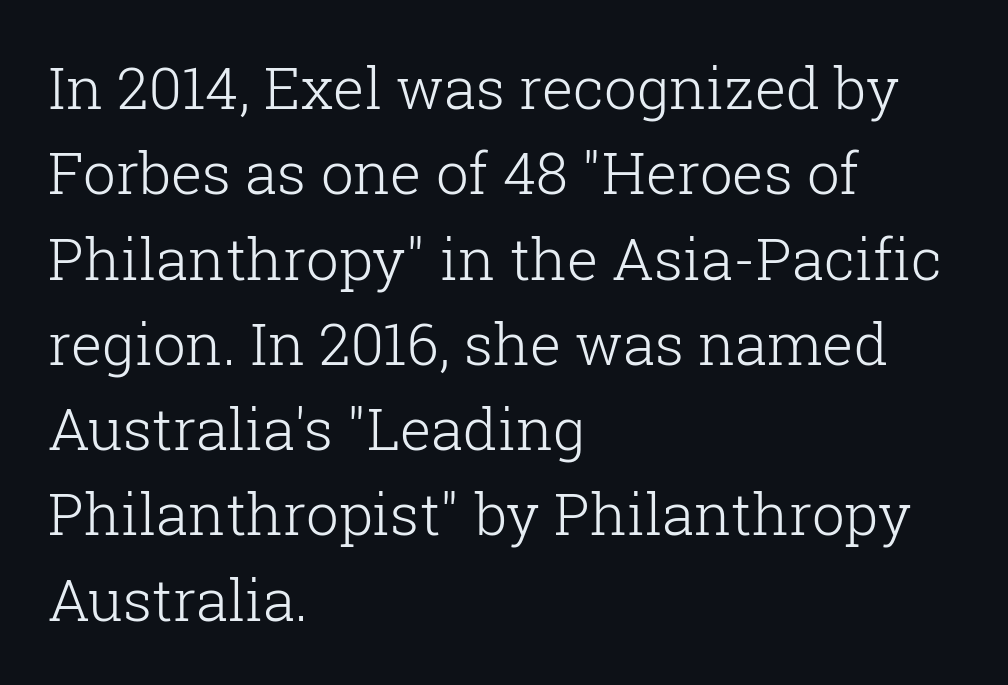
{"serif": "yes", "italic": "no", "bold": "no", "weight": "light", "width": "normal", "stroke_contrast": "low", "x_height": "medium", "monospaced": "no", "underline": "no", "align": "left", "line_spacing": "normal", "line_spacing_ratio": 1.47, "letter_spacing": "normal", "letter_spacing_em": 0.0, "glyph_px": 58}
